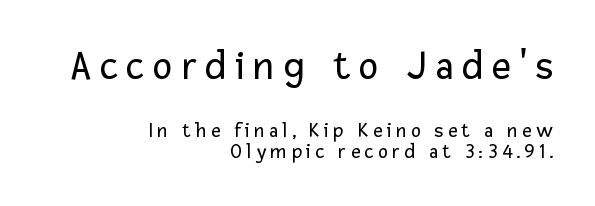
{"serif": "no", "italic": "no", "bold": "no", "weight": "regular", "width": "normal", "stroke_contrast": "low", "x_height": "medium", "monospaced": "no", "underline": "no", "align": "right", "line_spacing": "tight", "line_spacing_ratio": 1.0, "letter_spacing": "wide", "letter_spacing_em": 0.21, "larger_block": "first", "size_ratio": 2.0, "glyph_px": 42}
